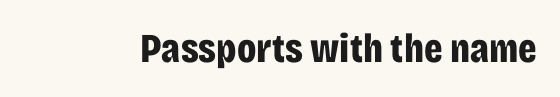
The image shows 41 px bold, condensed sans-serif type, upright; set normal letter spacing, not underlined; low stroke contrast and a large x-height.
